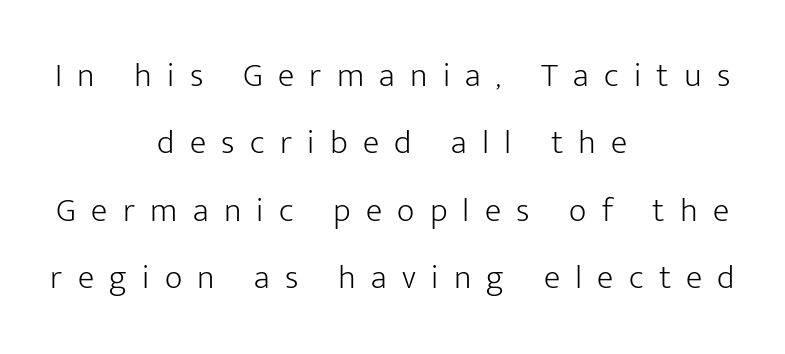
Counters stay open thanks to moderate or lighter strokes. Just letters on the line, the space beneath them empty. Horizontal alignment here is central, giving a formal, balanced look. A typesetter would label this face a sans. You could fit nearly another row in the gap between these rows.
